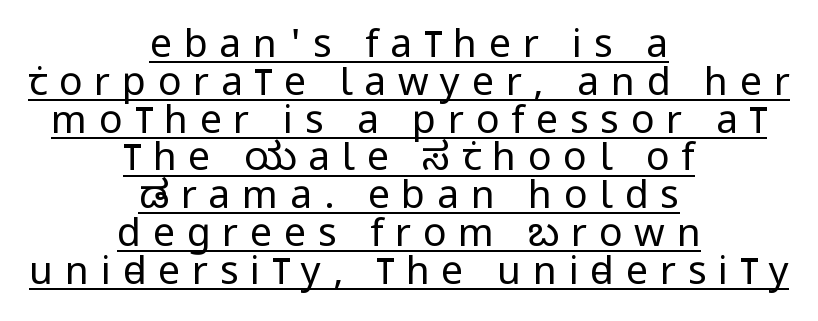
Q: Is the text bold? A: No.
Q: Is the text italic (slanted)? A: No, it is upright.
Q: Is the typeface a serif or a sans-serif typeface? A: Sans-serif.
Q: Is the text underlined? A: Yes.
Q: How is the paragraph aligned? A: Centered.
Q: Is the spacing between letters normal or unusually wide? A: Unusually wide.
Q: Is the spacing between lines tight, normal or loose? A: Tight.
Q: Width (condensed, normal, or wide)? A: Condensed.
Q: Stroke contrast? A: Low.
Q: x-height? A: Large.
Q: Monospaced? A: No.
